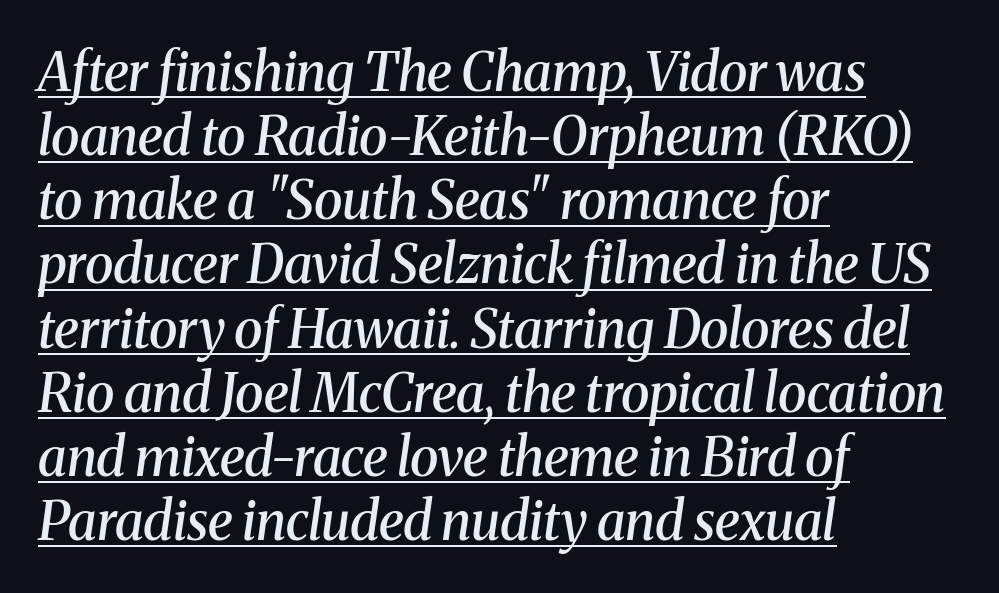
The image shows 53 px semibold serif type, italic (leaning right); set left-aligned, line spacing 1.21x, normal letter spacing, underlined; medium stroke contrast and a medium x-height.
